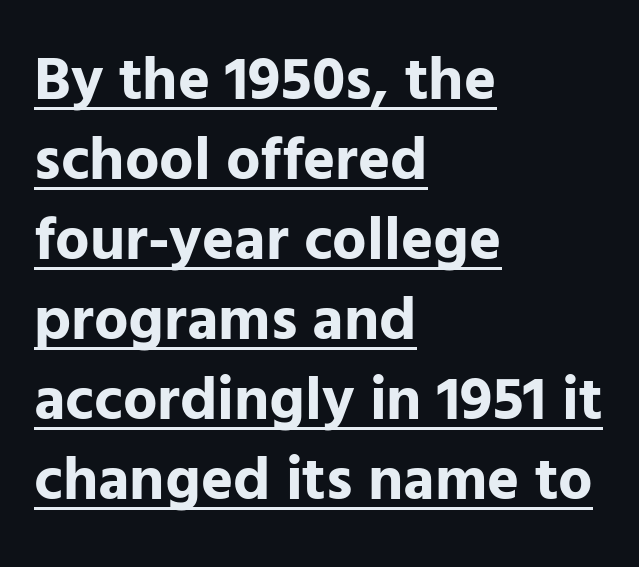
Q: Is the text bold? A: Yes.
Q: Is the text italic (slanted)? A: No, it is upright.
Q: Is the typeface a serif or a sans-serif typeface? A: Sans-serif.
Q: Is the text underlined? A: Yes.
Q: How is the paragraph aligned? A: Left-aligned.
Q: Is the spacing between letters normal or unusually wide? A: Normal.
Q: Is the spacing between lines tight, normal or loose? A: Normal.
Q: Width (condensed, normal, or wide)? A: Normal.
Q: Stroke contrast? A: Low.
Q: x-height? A: Medium.
Q: Monospaced? A: No.
